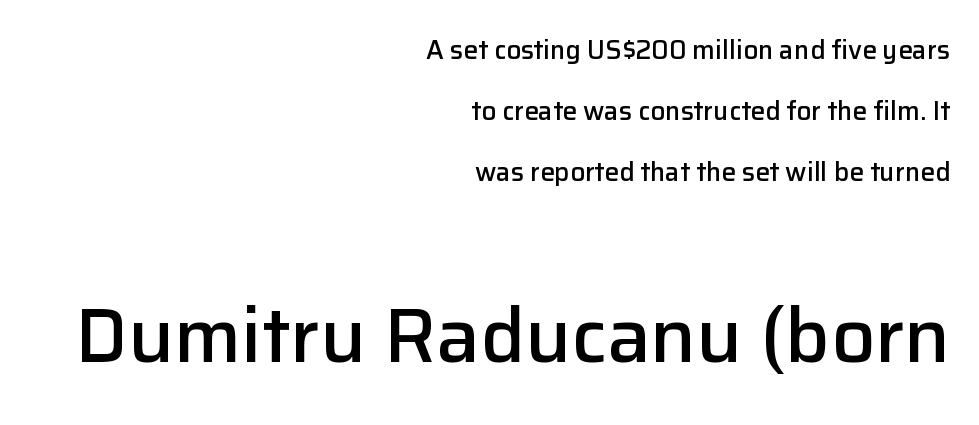
The image shows 77 px semibold sans-serif type, upright; set right-aligned, loose line spacing (2.35x), normal letter spacing, not underlined; the second (bottom) block is 2.96x larger; low stroke contrast and a medium x-height.
